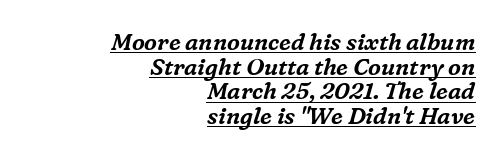
Q: Is the text italic (slanted)? A: Yes, it leans right by about 16 degrees.
Q: Is the text underlined? A: Yes.
Q: How is the paragraph aligned? A: Right-aligned.
Q: Is the spacing between letters normal or unusually wide? A: Normal.
Q: Is the spacing between lines tight, normal or loose? A: Tight.
